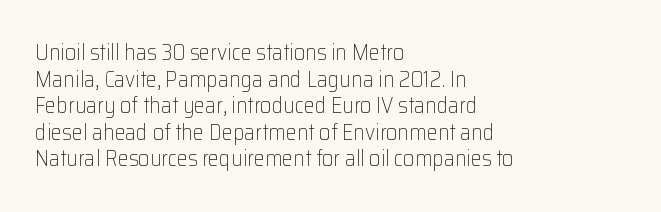
Q: Is the text bold? A: No.
Q: Is the text italic (slanted)? A: No, it is upright.
Q: Is the text underlined? A: No.
Q: How is the paragraph aligned? A: Left-aligned.
Q: Is the spacing between letters normal or unusually wide? A: Normal.
